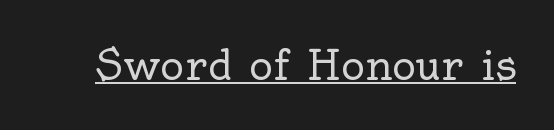
The image shows 41 px regular-weight serif type, upright; set normal letter spacing, underlined; a small x-height.
